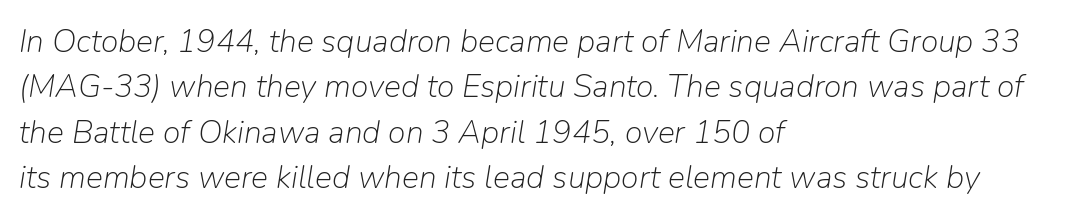
Here the designer chose a conventional face with non-uniform glyph widths. Is this a heavy cut? Hardly; it is regular or lighter. These lines stack with their left ends in a neat column. In terms of leading, this rendering sits right in the middle.
